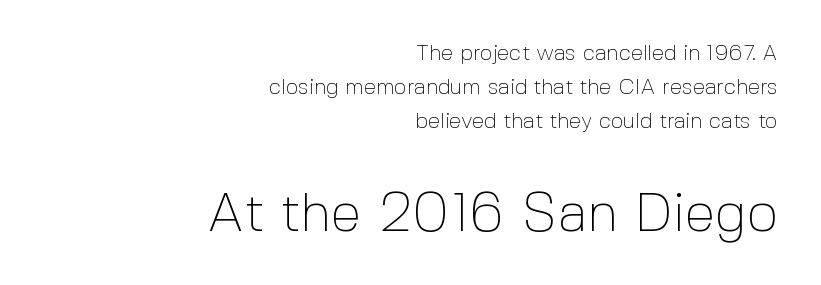
{"serif": "no", "italic": "no", "bold": "no", "weight": "thin", "width": "normal", "x_height": "medium", "monospaced": "no", "underline": "no", "align": "right", "line_spacing": "normal", "line_spacing_ratio": 1.54, "letter_spacing": "normal", "letter_spacing_em": 0.0, "larger_block": "second", "size_ratio": 2.5, "glyph_px": 55}
